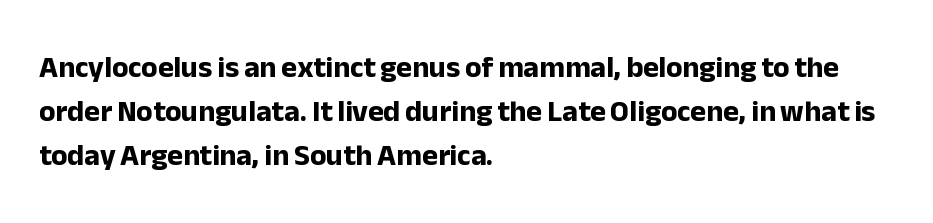
Q: Is the text bold? A: Yes.
Q: Is the text italic (slanted)? A: No, it is upright.
Q: Is the typeface a serif or a sans-serif typeface? A: Sans-serif.
Q: Is the text underlined? A: No.
Q: How is the paragraph aligned? A: Left-aligned.
Q: Is the spacing between letters normal or unusually wide? A: Normal.
Q: Is the spacing between lines tight, normal or loose? A: Normal.
Q: Width (condensed, normal, or wide)? A: Normal.
Q: Stroke contrast? A: Low.
Q: x-height? A: Medium.
Q: Monospaced? A: No.
